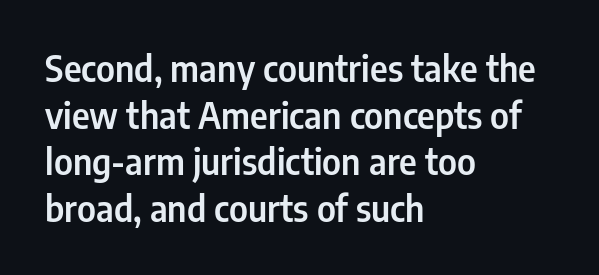
Q: Is the text italic (slanted)? A: No, it is upright.
Q: Is the typeface a serif or a sans-serif typeface? A: Sans-serif.
Q: Is the text underlined? A: No.
Q: How is the paragraph aligned? A: Left-aligned.
Q: Is the spacing between letters normal or unusually wide? A: Normal.
Q: Is the spacing between lines tight, normal or loose? A: Normal.
Q: Width (condensed, normal, or wide)? A: Condensed.
Q: Stroke contrast? A: Low.
Q: x-height? A: Medium.
Q: Monospaced? A: No.
